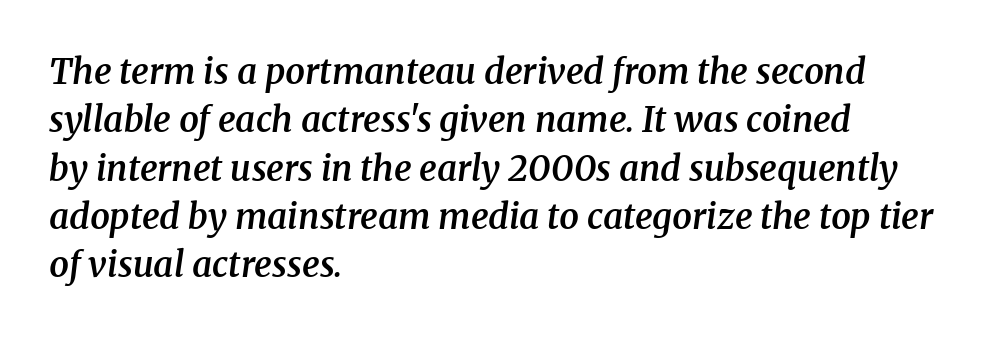
{"serif": "yes", "italic": "yes", "lean": "right", "slant_degrees": 8, "bold": "semi", "weight": "semibold", "width": "normal", "stroke_contrast": "medium", "x_height": "medium", "monospaced": "no", "underline": "no", "align": "left", "line_spacing": "normal", "line_spacing_ratio": 1.38, "letter_spacing": "normal", "letter_spacing_em": 0.0, "glyph_px": 35}
